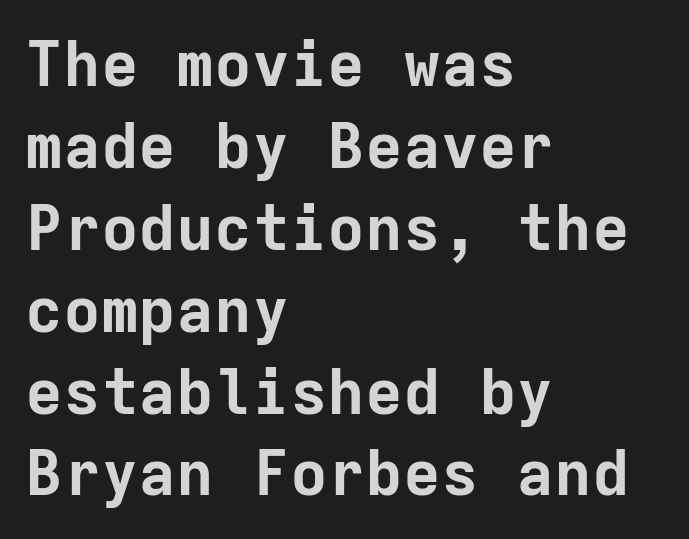
Horizontal alignment here is leftward, the default for most running prose. Designer's note — italics off, roman on. Stroke terminals: plain, sans-serif. Check under the words: just untouched page. Weight: bold. Spacing verdict: monospaced, one width for all characters.
